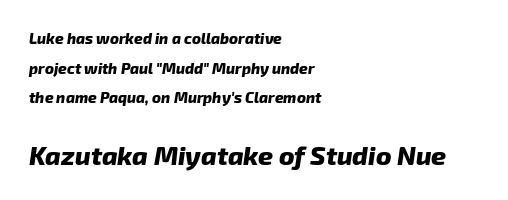
Quick note: underline off. Characters follow at the spacing the type designer built in. Notice how the stems are inclined rather than vertical — that's the hallmark of italics. Two sizes are in play, and the larger belongs to the second block.
